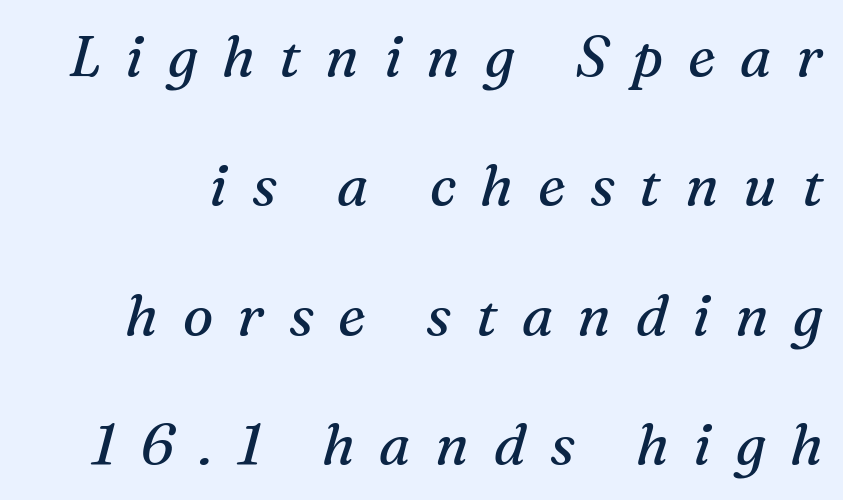
The rendering shows small feet on the letterforms — a serif design. Slant detected: the letters are inclined. Loose tracking; the words dissolve into strings of separated letters. Vertical spacing — loose.
